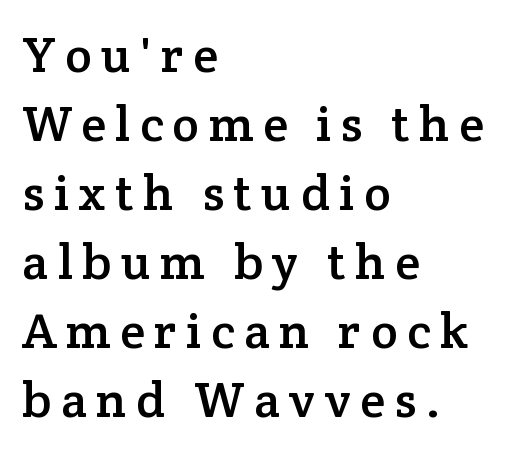
{"serif": "yes", "italic": "no", "width": "normal", "stroke_contrast": "low", "x_height": "medium", "monospaced": "no", "underline": "no", "align": "left", "line_spacing": "normal", "line_spacing_ratio": 1.38, "glyph_px": 50}
